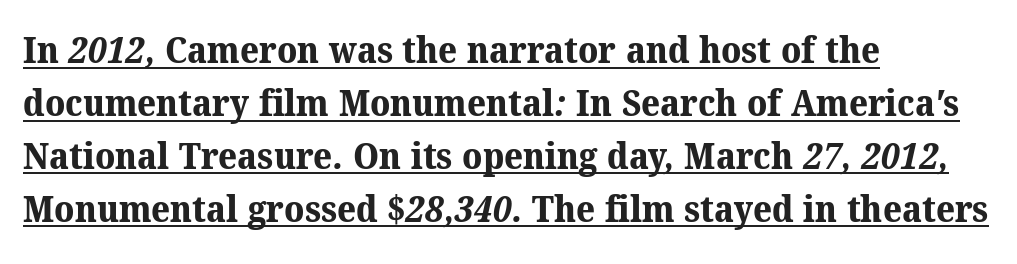
Q: Is the text bold? A: Yes.
Q: Is the typeface a serif or a sans-serif typeface? A: Serif.
Q: Is the text underlined? A: Yes.
Q: How is the paragraph aligned? A: Left-aligned.
Q: Is the spacing between letters normal or unusually wide? A: Normal.
Q: Is the spacing between lines tight, normal or loose? A: Normal.
Q: Width (condensed, normal, or wide)? A: Normal.
Q: Stroke contrast? A: Medium.
Q: x-height? A: Medium.
Q: Monospaced? A: No.
